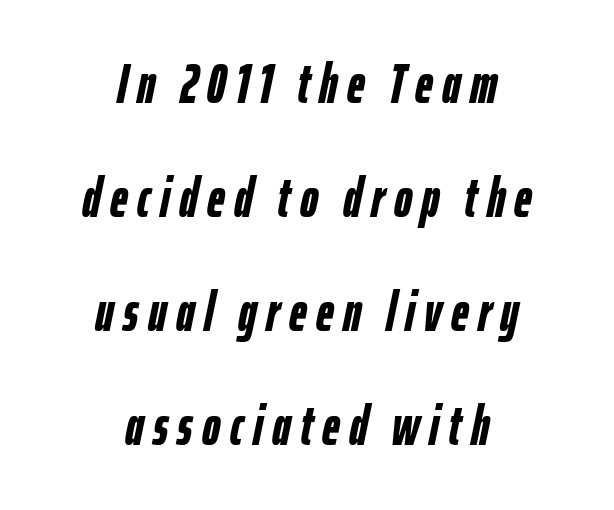
{"italic": "yes", "lean": "right", "slant_degrees": 12, "bold": "yes", "weight": "semibold", "width": "condensed", "stroke_contrast": "low", "x_height": "medium", "monospaced": "no", "underline": "no", "align": "center", "line_spacing": "loose", "line_spacing_ratio": 2.07, "glyph_px": 55}
